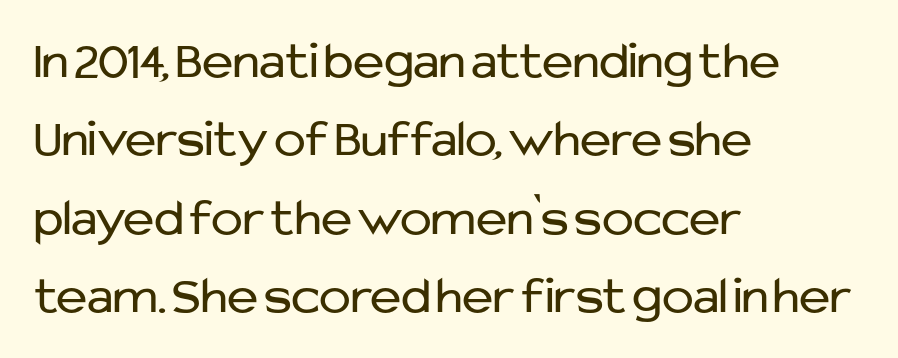
{"serif": "no", "italic": "no", "bold": "no", "weight": "regular", "width": "normal", "stroke_contrast": "low", "x_height": "medium", "monospaced": "no", "underline": "no", "align": "left", "line_spacing": "normal", "line_spacing_ratio": 1.48, "letter_spacing": "normal", "letter_spacing_em": 0.0, "glyph_px": 53}
